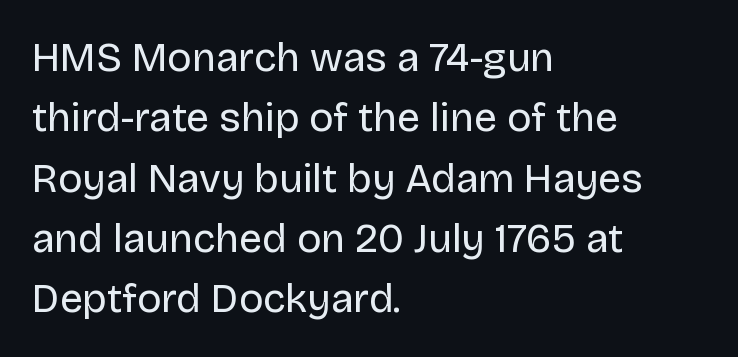
{"serif": "no", "italic": "no", "bold": "no", "weight": "regular", "width": "normal", "stroke_contrast": "low", "x_height": "large", "monospaced": "no", "underline": "no", "align": "left", "line_spacing": "normal", "line_spacing_ratio": 1.47, "letter_spacing": "normal", "letter_spacing_em": 0.0, "glyph_px": 41}
